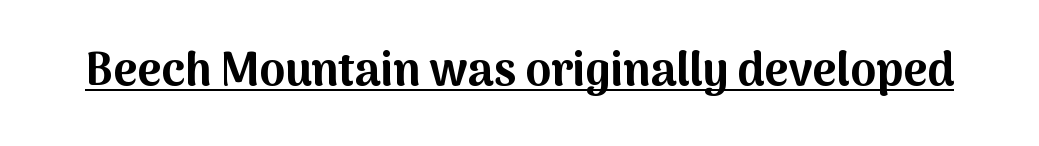
Q: Is the text bold? A: Yes.
Q: Is the text italic (slanted)? A: No, it is upright.
Q: Is the typeface a serif or a sans-serif typeface? A: Sans-serif.
Q: Is the text underlined? A: Yes.
Q: Is the spacing between letters normal or unusually wide? A: Normal.
Q: Width (condensed, normal, or wide)? A: Normal.
Q: Stroke contrast? A: Medium.
Q: x-height? A: Medium.
Q: Monospaced? A: No.
